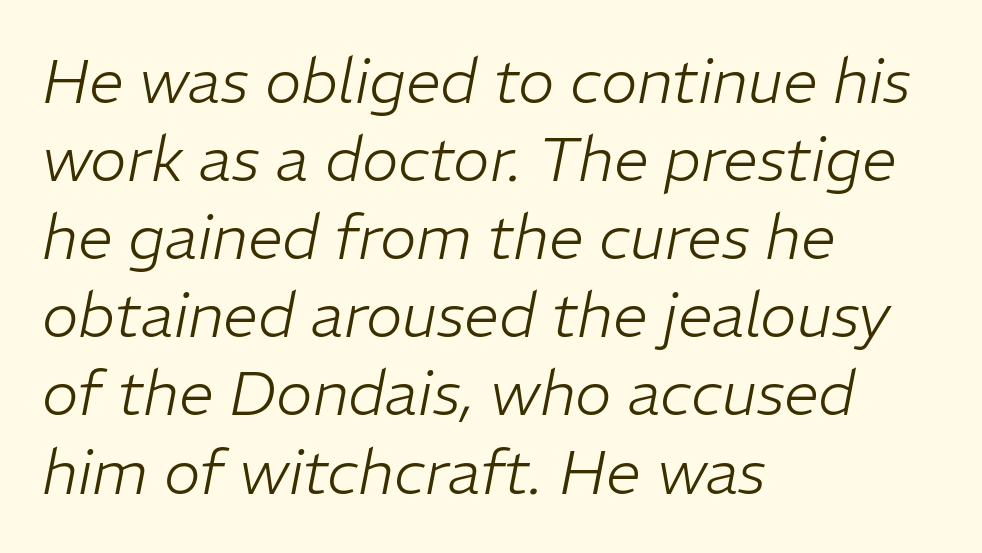
Descenders are the only things crossing below the line. The face used here is proportionally spaced, like ordinary book or web type. Typeset ragged right — the left edge is the straight one. These lines keep a tight, regular rhythm from letter to letter. Regular leading.
